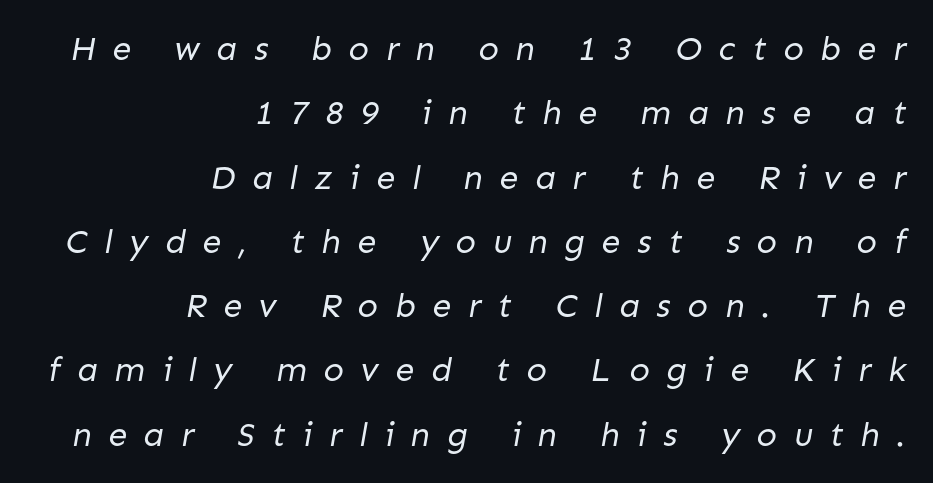
Each line ends at the same right margin while the left side varies. You could only call the tracking loose — the letters float apart. This rendering employs a face without finishing strokes, i.e., a sans-serif. Underline: absent. Think standard paragraph weight, or any step lighter than that. You could not count columns in this text — the font is proportionally spaced.
